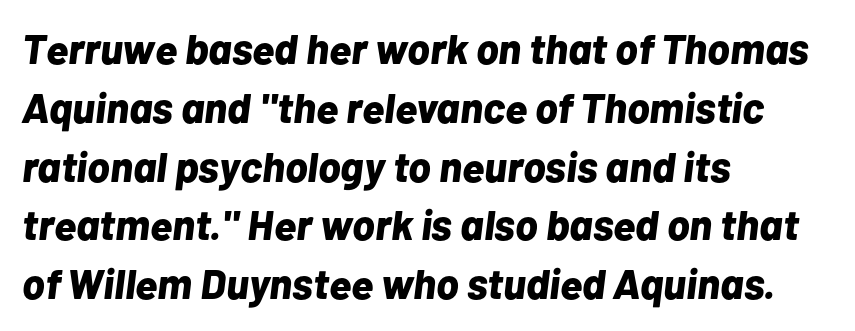
The image shows 42 px bold type, italic (leaning right); set left-aligned, normal line spacing (1.4x), normal letter spacing, not underlined; low stroke contrast and a medium x-height.
